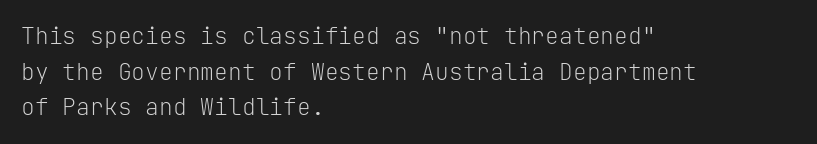
The image shows 23 px text type, upright; set left-aligned, normal line spacing (1.55x), normal letter spacing, not underlined.
